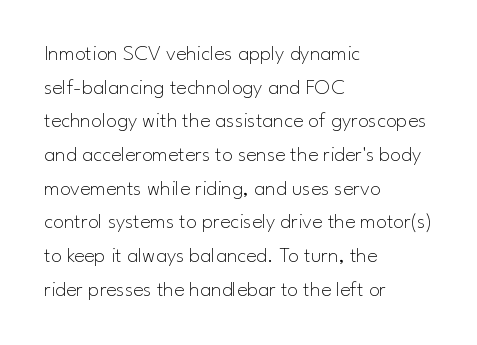
The image shows 22 px text type, upright; set left-aligned, normal line spacing (1.53x), normal letter spacing, not underlined.
